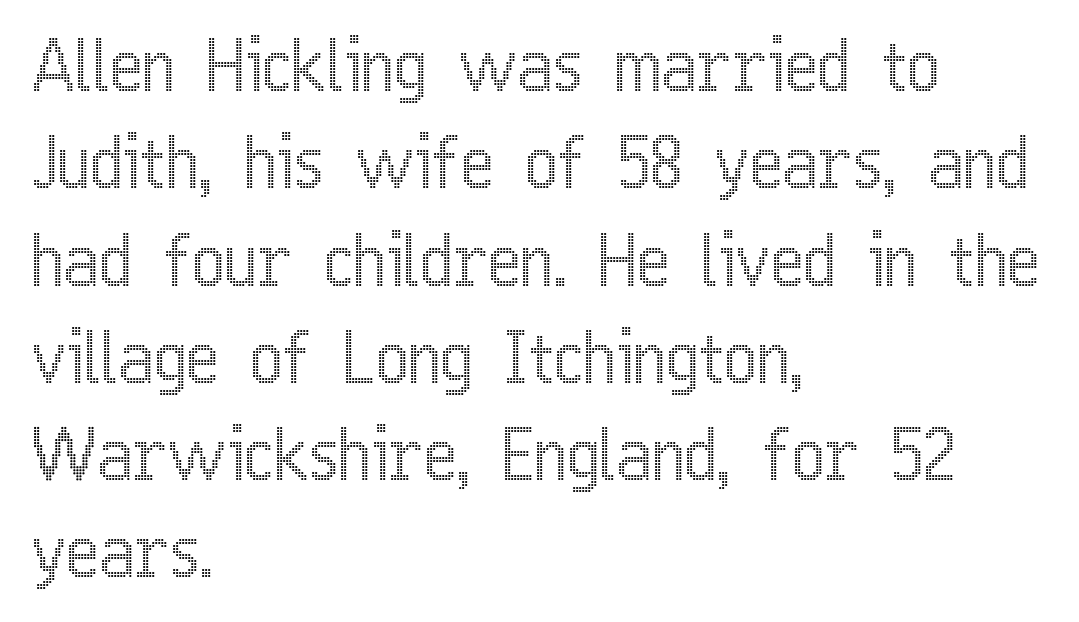
The image shows 70 px condensed type, upright; set left-aligned, normal line spacing (1.39x), normal letter spacing, not underlined; a medium x-height.
